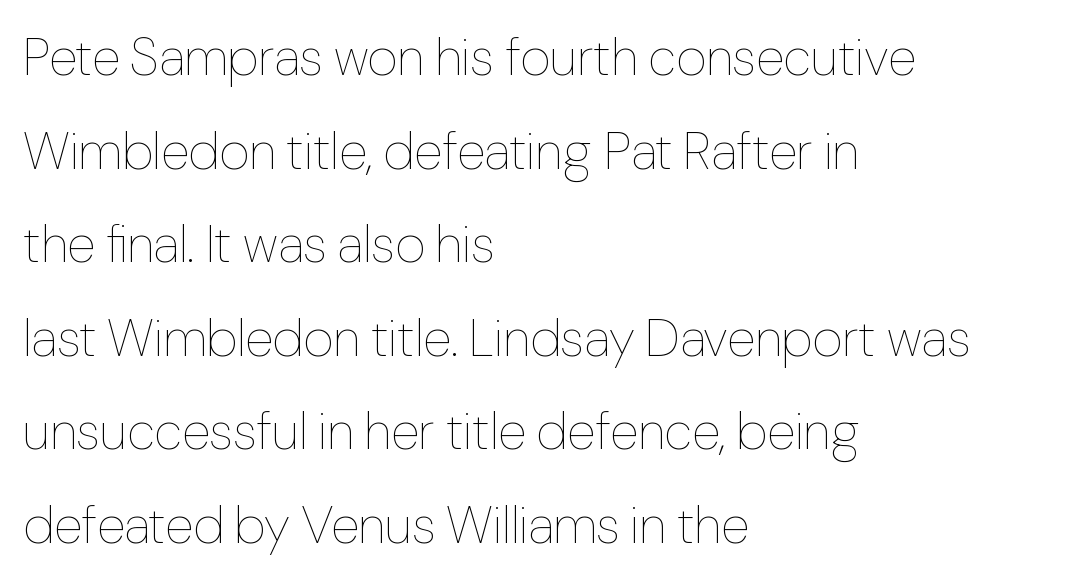
Q: Is the text bold? A: No.
Q: Is the text italic (slanted)? A: No, it is upright.
Q: Is the text underlined? A: No.
Q: How is the paragraph aligned? A: Left-aligned.
Q: Is the spacing between letters normal or unusually wide? A: Normal.
Q: Width (condensed, normal, or wide)? A: Normal.
Q: Stroke contrast? A: Low.
Q: x-height? A: Medium.
Q: Monospaced? A: No.
